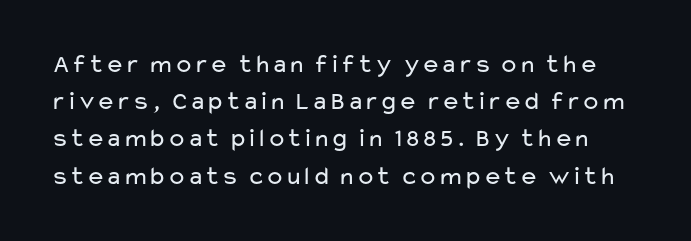
Q: Is the text bold? A: No.
Q: Is the text italic (slanted)? A: No, it is upright.
Q: Is the text underlined? A: No.
Q: Is the spacing between letters normal or unusually wide? A: Normal.
Q: Is the spacing between lines tight, normal or loose? A: Normal.
